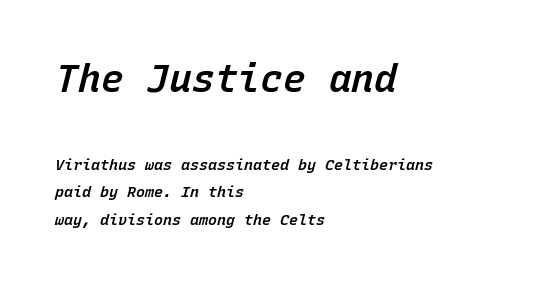
Q: Is the text bold? A: Semi-bold.
Q: Is the text italic (slanted)? A: Yes, it leans right by about 15 degrees.
Q: Is the text underlined? A: No.
Q: How is the paragraph aligned? A: Left-aligned.
Q: Is the spacing between letters normal or unusually wide? A: Normal.
Q: Which block of text is set in a larger size, the first (top) or the second (bottom)? A: The first (top) one.
Q: Width (condensed, normal, or wide)? A: Normal.
Q: Stroke contrast? A: Low.
Q: x-height? A: Medium.
Q: Monospaced? A: Yes.
